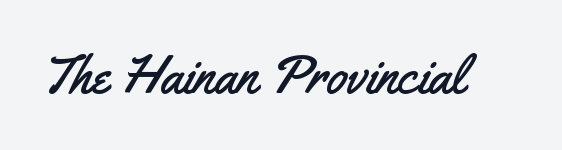
The image shows 54 px condensed sans-serif type; set normal letter spacing, not underlined; medium stroke contrast and a small x-height.
